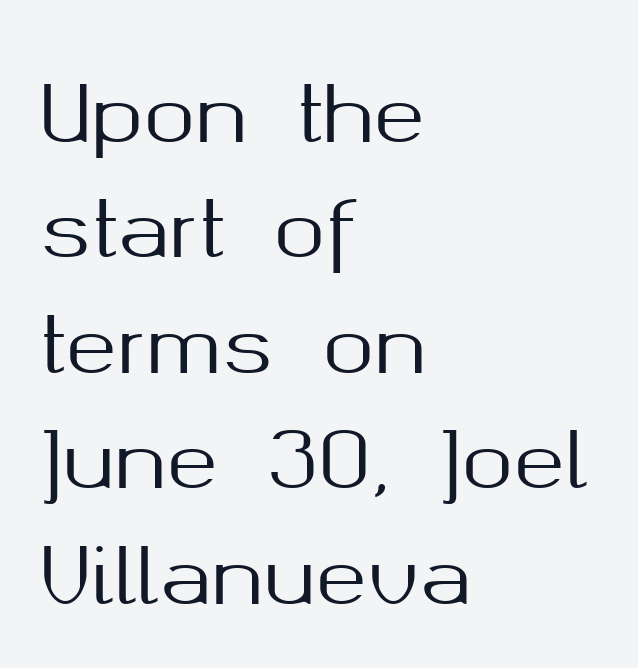
Q: Is the text italic (slanted)? A: No, it is upright.
Q: Is the typeface a serif or a sans-serif typeface? A: Sans-serif.
Q: Is the text underlined? A: No.
Q: How is the paragraph aligned? A: Left-aligned.
Q: Is the spacing between letters normal or unusually wide? A: Normal.
Q: Is the spacing between lines tight, normal or loose? A: Normal.
Q: Width (condensed, normal, or wide)? A: Normal.
Q: Stroke contrast? A: Medium.
Q: x-height? A: Medium.
Q: Monospaced? A: No.
